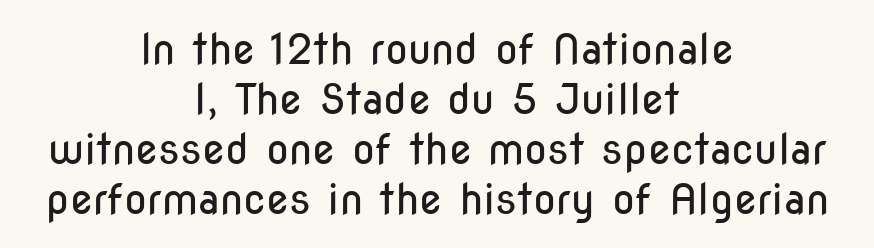
{"serif": "no", "italic": "no", "bold": "no", "weight": "regular", "width": "condensed", "stroke_contrast": "low", "x_height": "medium", "monospaced": "no", "underline": "no", "align": "center", "line_spacing_ratio": 1.19, "letter_spacing": "normal", "letter_spacing_em": 0.0, "glyph_px": 42}
